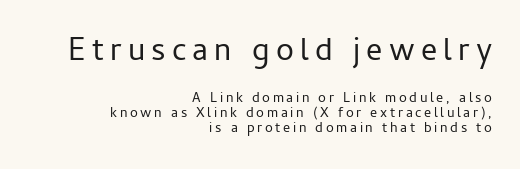
You can tell it's not italic because the verticals are truly vertical. No feet cap the strokes, marking this as sans-serif type. The face used here is proportionally spaced, like ordinary book or web type. Stroke thickness stays within the range of a standard reading face or lighter. Where is the straight margin? On the right.
